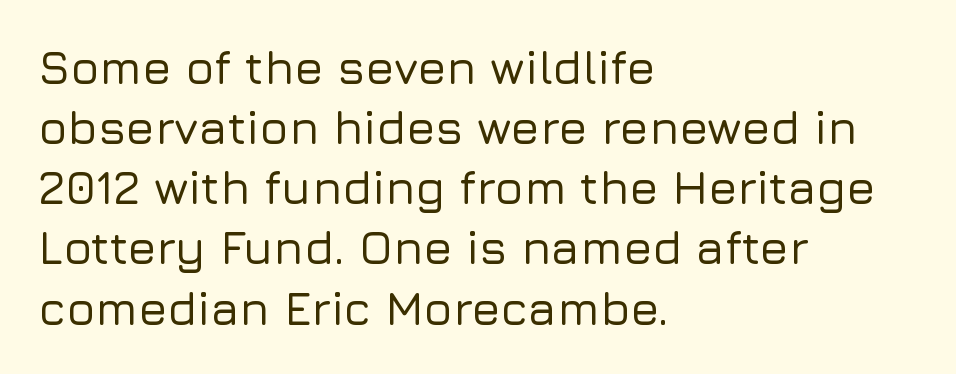
{"serif": "no", "italic": "no", "width": "normal", "stroke_contrast": "low", "x_height": "medium", "monospaced": "no", "underline": "no", "align": "left", "line_spacing": "normal", "line_spacing_ratio": 1.28, "letter_spacing": "normal", "letter_spacing_em": 0.0, "glyph_px": 47}
